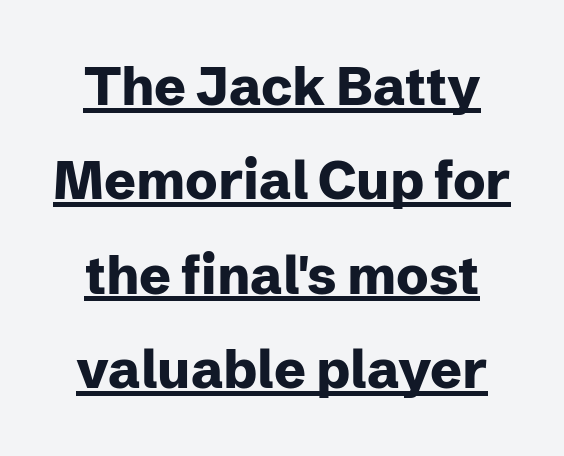
Examine the stroke ends and you'll find no serifs. A typesetter would call this zero additional tracking. Glance below the letters and you will spot a drawn line. Strokes here are thick enough to call this a true bold. Note the varied advance widths — an 'i' is clearly narrower than an 'm'. Posture: vertical.
